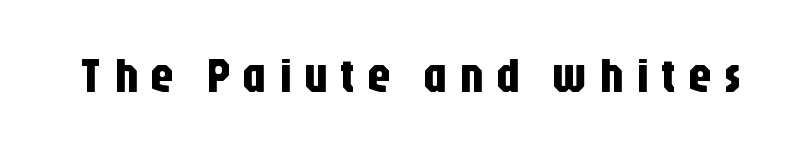
Letter spacing: wide. Letters rest on an invisible, unmarked baseline. Varying glyph widths throughout — classic text-font behaviour. Are there feet on the stems? There aren't — it's a sans. Style check: upright.
